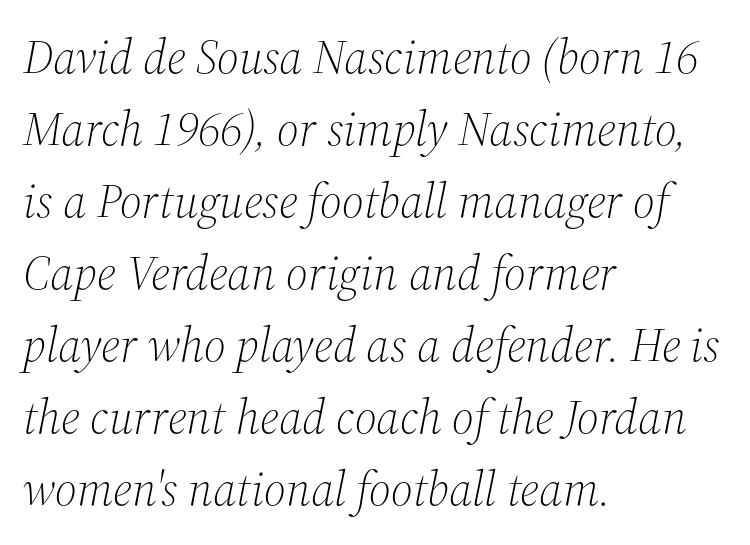
The glyphs are unaccompanied by any horizontal stroke below them. Varying glyph widths throughout — classic text-font behaviour. Notice how the stems are inclined rather than vertical — that's the hallmark of italics. The weight tops out at a normal text grade. Look at the tracking — it's just the regular setting, nothing added.
